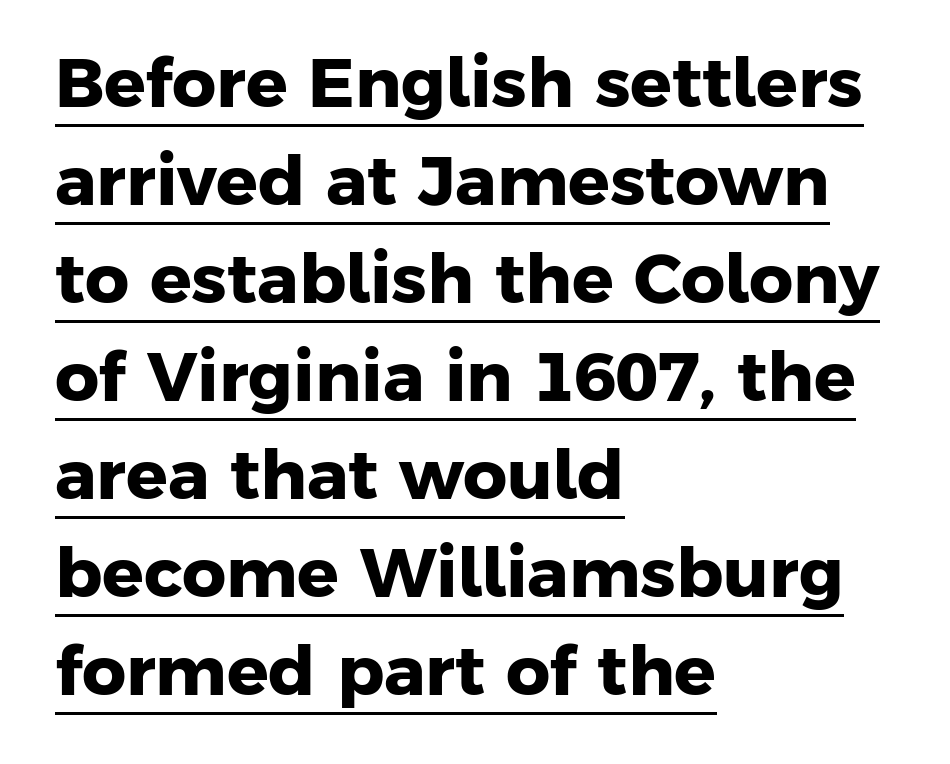
The image shows 69 px heavy sans-serif type; set left-aligned, normal line spacing (1.42x), normal letter spacing, underlined; low stroke contrast and a medium x-height.
